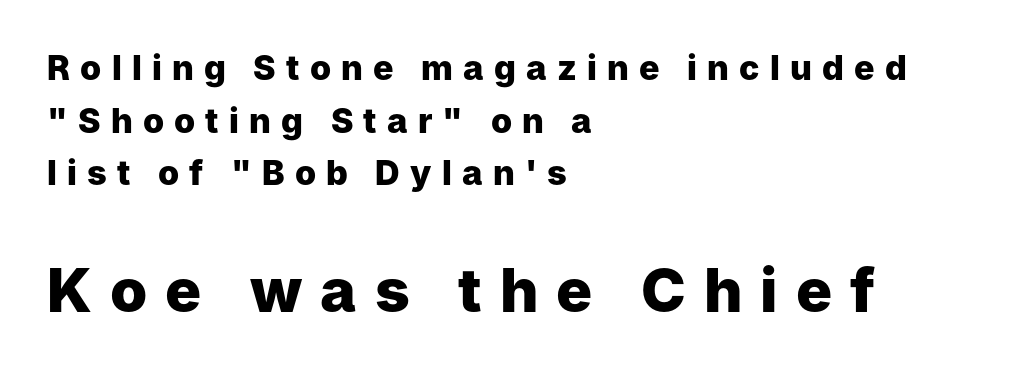
{"serif": "no", "italic": "no", "bold": "yes", "weight": "heavy", "width": "normal", "stroke_contrast": "low", "x_height": "medium", "monospaced": "no", "underline": "no", "align": "left", "line_spacing": "normal", "line_spacing_ratio": 1.55, "letter_spacing": "wide", "letter_spacing_em": 0.3, "larger_block": "second", "size_ratio": 1.76, "glyph_px": 60}
